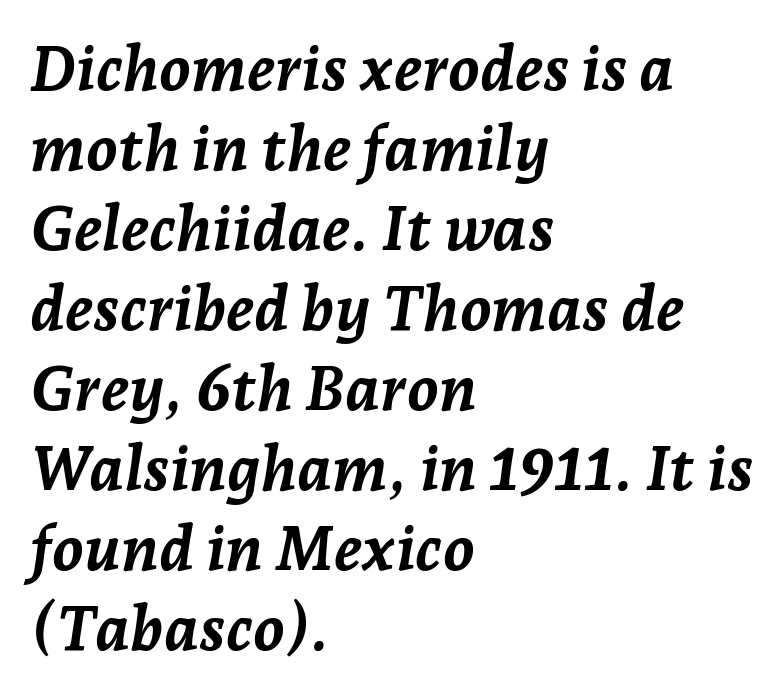
{"italic": "yes", "lean": "right", "slant_degrees": 7, "bold": "yes", "weight": "semibold", "width": "normal", "stroke_contrast": "low", "x_height": "medium", "monospaced": "no", "underline": "no", "align": "left", "line_spacing": "normal", "line_spacing_ratio": 1.27, "letter_spacing": "normal", "letter_spacing_em": 0.0, "glyph_px": 63}
